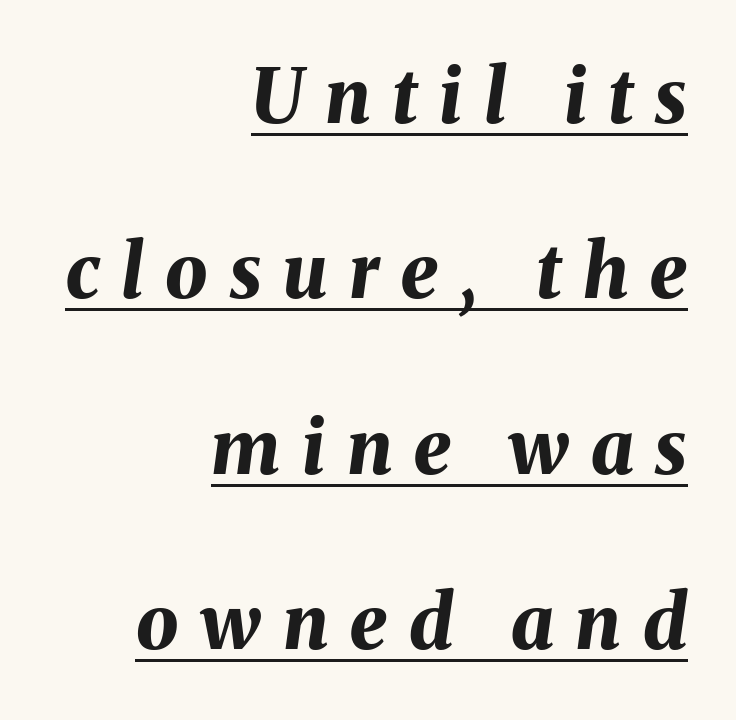
Q: Is the text bold? A: Yes.
Q: Is the text italic (slanted)? A: Yes, it leans right by about 8 degrees.
Q: Is the text underlined? A: Yes.
Q: How is the paragraph aligned? A: Right-aligned.
Q: Is the spacing between letters normal or unusually wide? A: Unusually wide.
Q: Is the spacing between lines tight, normal or loose? A: Loose.
Q: Width (condensed, normal, or wide)? A: Normal.
Q: Stroke contrast? A: Medium.
Q: x-height? A: Medium.
Q: Monospaced? A: No.
